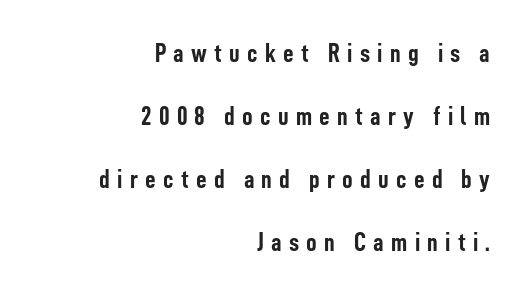
{"italic": "no", "bold": "yes", "underline": "no", "align": "right", "line_spacing": "loose", "line_spacing_ratio": 2.42, "letter_spacing": "wide", "letter_spacing_em": 0.28, "glyph_px": 26}
